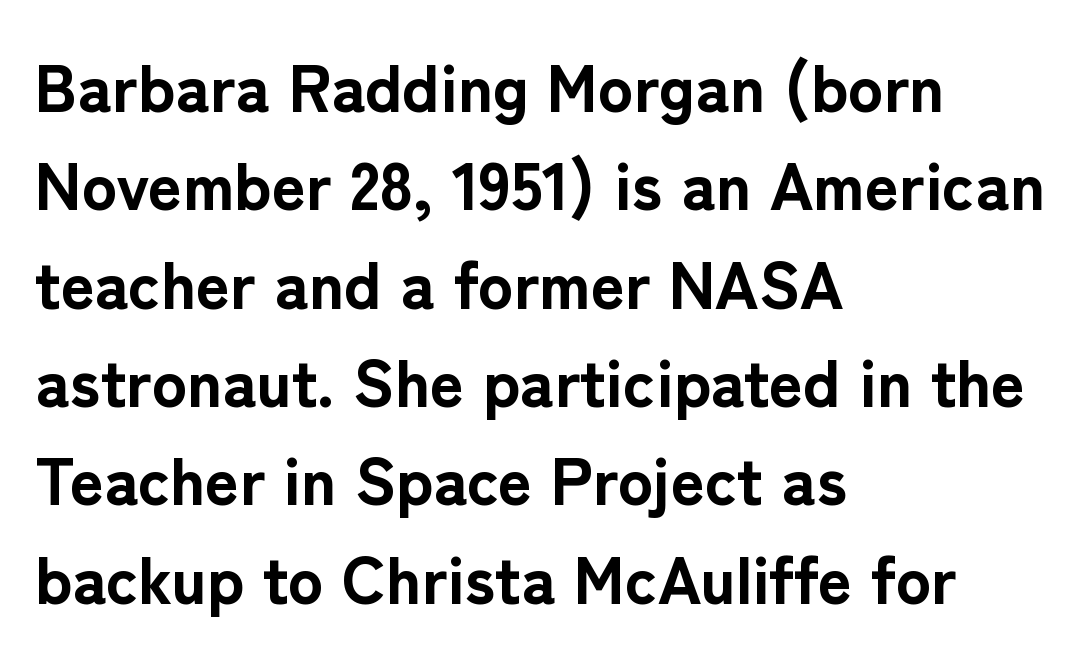
Students, observe: this is what conventionally led text looks like. Between one letter and the next there's only the usual sliver of space. This is the regular roman posture of the typeface. Bold? Absolutely — the strokes are thick and heavy. Short and long lines alike share a common starting point at left.
